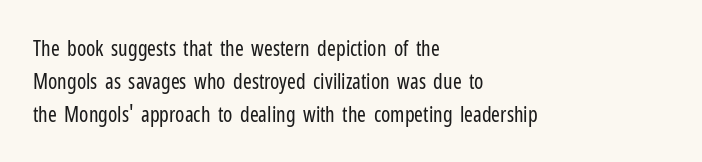
Q: Is the text bold? A: No.
Q: Is the text italic (slanted)? A: No, it is upright.
Q: Is the text underlined? A: No.
Q: How is the paragraph aligned? A: Left-aligned.
Q: Is the spacing between letters normal or unusually wide? A: Normal.
Q: Is the spacing between lines tight, normal or loose? A: Normal.
